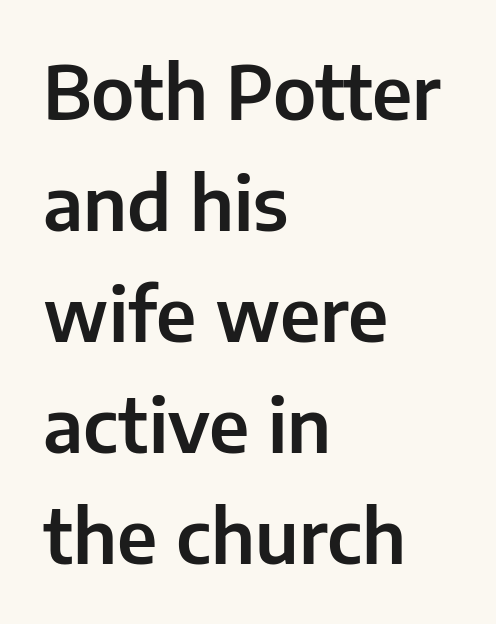
In terms of leading, this rendering sits right in the middle. All the whitespace from short lines collects on the right. Spacing verdict: proportional, widths tailored to each character. The tracking reads as untouched default to a designer's eye. Every character sits straight up, as roman type does. Honestly, there is no underline to notice here at all.
